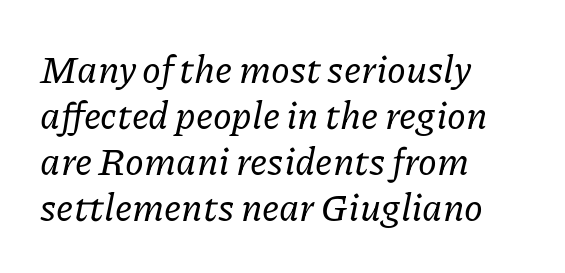
The image shows 38 px serif type, italic (leaning right); set left-aligned, line spacing 1.21x, normal letter spacing, not underlined; low stroke contrast and a medium x-height.
